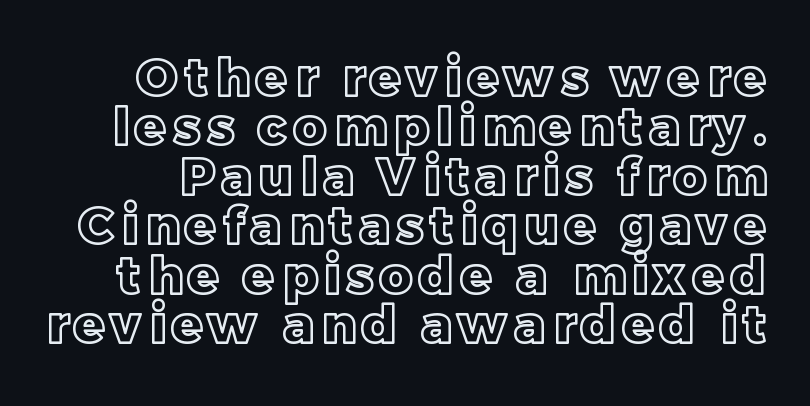
{"italic": "no", "width": "normal", "x_height": "large", "monospaced": "no", "underline": "no", "line_spacing": "tight", "line_spacing_ratio": 0.97, "glyph_px": 51}
